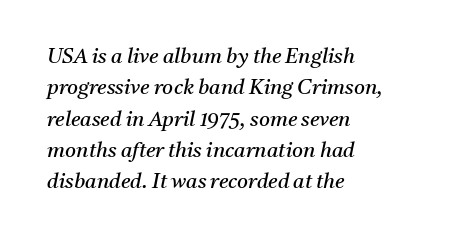
Nothing unusual about the tracking: characters are spaced as the font intends. Line beginnings align vertically; line endings do not. Each stroke keeps to a modest, everyday thickness or less. The text carries the slant typical of an italic or oblique font.
